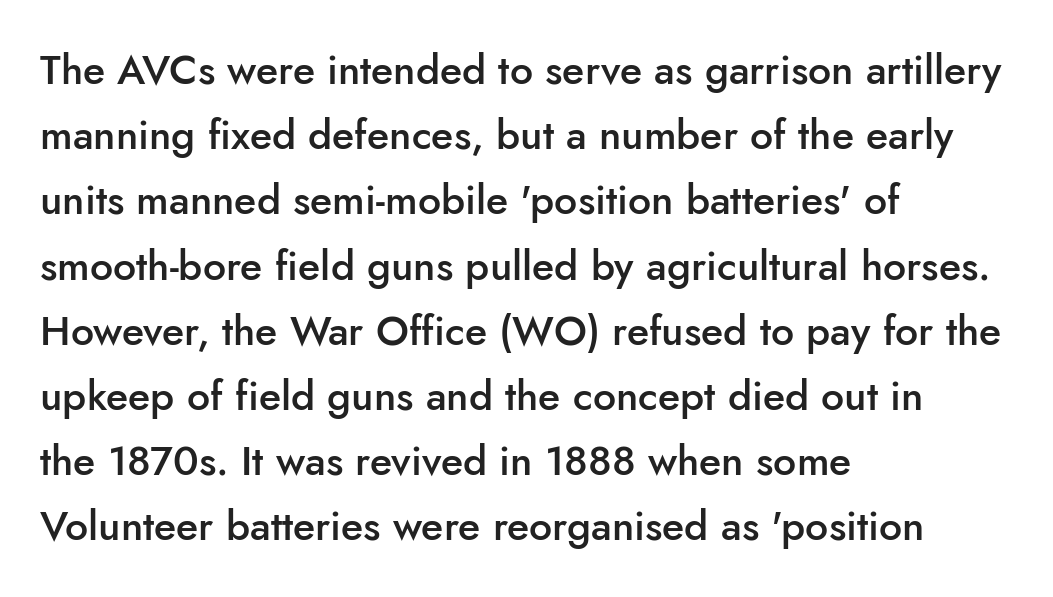
Moderately thickened strokes mark this as semibold type. Casual observation: everything's shoved over to the left. Reading down the column, the eye jumps a familiar distance to each next line. Every stem runs plumb, perpendicular to the baseline.
